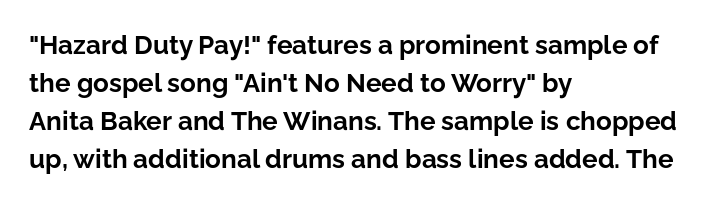
Horizontal alignment here is leftward, the default for most running prose. Nothing unusual about the tracking: characters are spaced as the font intends. Students, observe: this is what conventionally led text looks like. Does the lettering tilt? It doesn't — this is upright.
